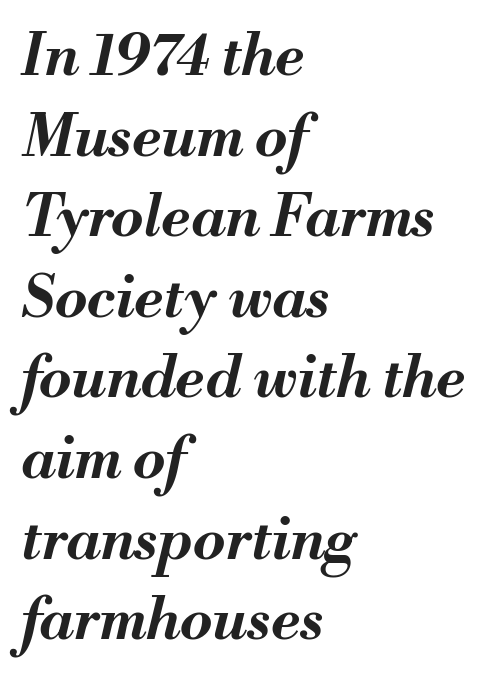
Q: Is the text bold? A: Yes.
Q: Is the text italic (slanted)? A: Yes, it leans right by about 13 degrees.
Q: Is the text underlined? A: No.
Q: How is the paragraph aligned? A: Left-aligned.
Q: Is the spacing between letters normal or unusually wide? A: Normal.
Q: Is the spacing between lines tight, normal or loose? A: Normal.
Q: Width (condensed, normal, or wide)? A: Normal.
Q: Stroke contrast? A: Medium.
Q: x-height? A: Small.
Q: Monospaced? A: No.
